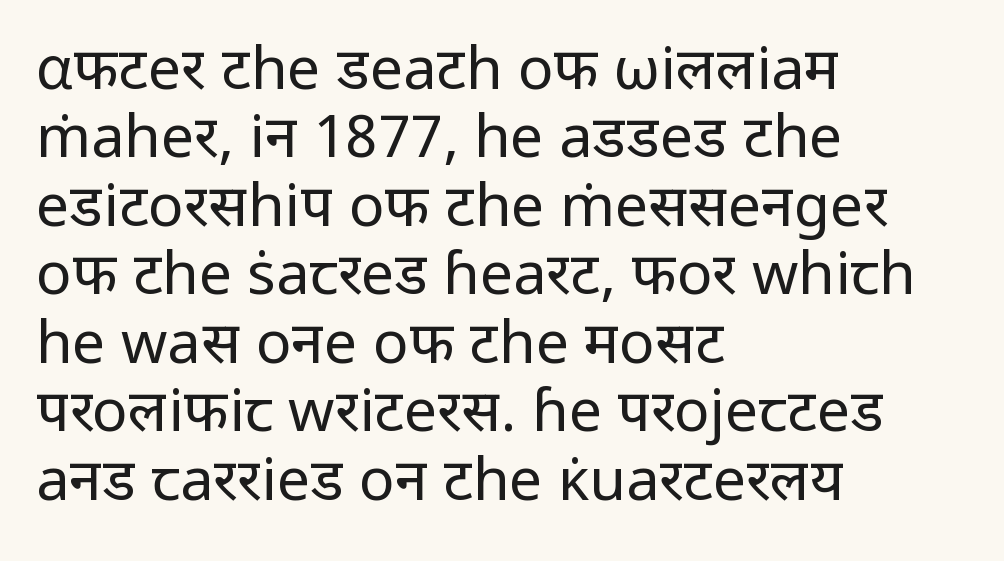
Q: Is the text bold? A: No.
Q: Is the text italic (slanted)? A: No, it is upright.
Q: Is the typeface a serif or a sans-serif typeface? A: Sans-serif.
Q: Is the text underlined? A: No.
Q: How is the paragraph aligned? A: Left-aligned.
Q: Is the spacing between letters normal or unusually wide? A: Normal.
Q: Width (condensed, normal, or wide)? A: Normal.
Q: Stroke contrast? A: Low.
Q: x-height? A: Medium.
Q: Monospaced? A: No.
